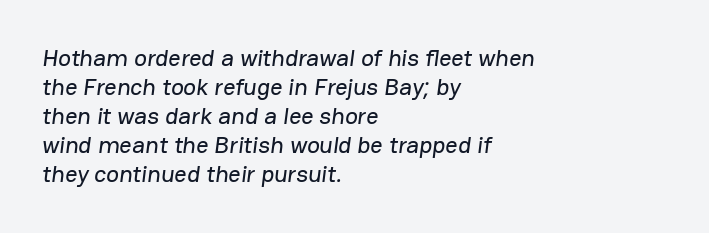
{"underline": "no", "align": "left", "line_spacing_ratio": 1.21, "letter_spacing": "normal", "letter_spacing_em": 0.0, "glyph_px": 24}
